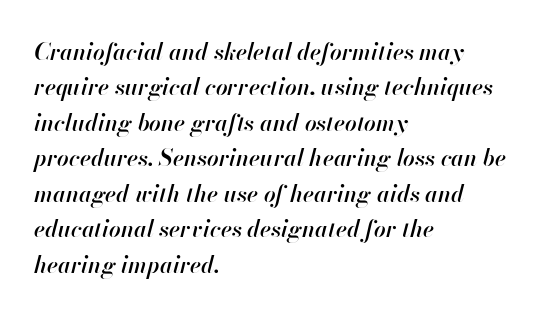
{"italic": "yes", "lean": "right", "slant_degrees": 13, "bold": "semi", "underline": "no", "align": "left", "line_spacing": "normal", "line_spacing_ratio": 1.54, "letter_spacing": "normal", "letter_spacing_em": 0.0, "glyph_px": 23}
